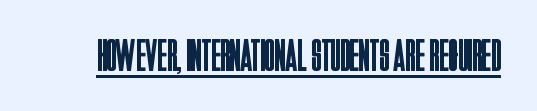
{"serif": "no", "italic": "no", "bold": "no", "weight": "regular", "width": "condensed", "stroke_contrast": "low", "x_height": "large", "monospaced": "no", "underline": "yes", "letter_spacing": "normal", "letter_spacing_em": 0.0, "glyph_px": 45}
